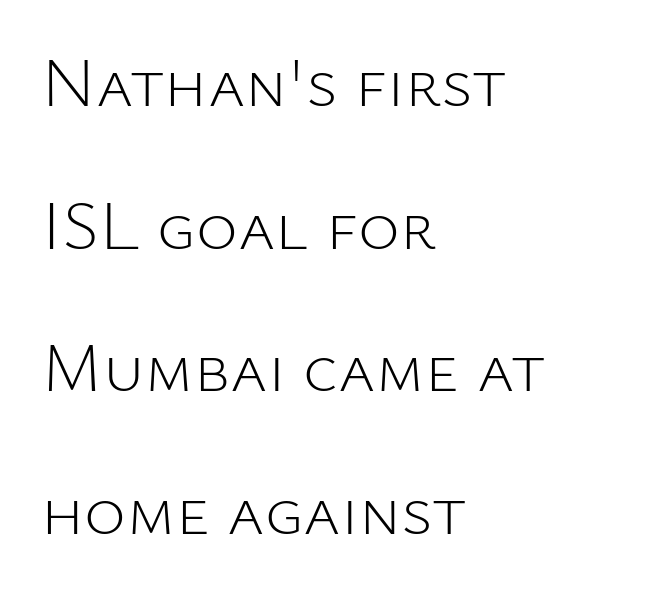
Vertical stems look standard width or narrower in stroke. A clean baseline with only descenders dipping below it. Is the block centered? No — it sits flush against the left margin. Do the letters lean? They stand straight. Reading down the column, the eye jumps a long way to each next line. Observe the ordinary spacing: letters are neighbours, not strangers.
